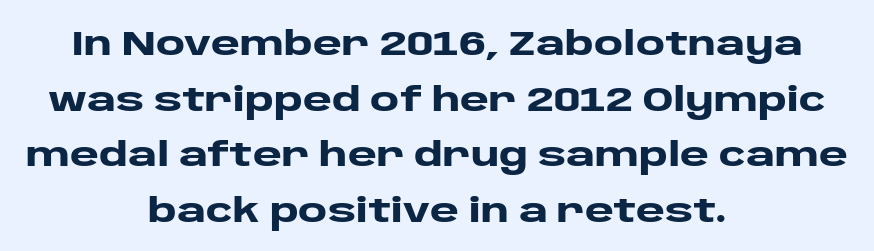
{"serif": "no", "italic": "no", "bold": "yes", "weight": "heavy", "width": "wide", "stroke_contrast": "low", "x_height": "large", "monospaced": "no", "underline": "no", "align": "center", "line_spacing": "normal", "line_spacing_ratio": 1.59, "letter_spacing": "normal", "letter_spacing_em": 0.0, "glyph_px": 35}
